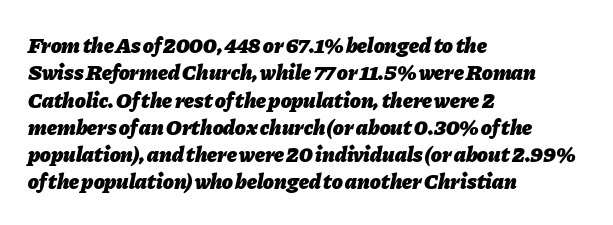
Q: Is the text bold? A: Yes.
Q: Is the text italic (slanted)? A: Yes, it leans right by about 11 degrees.
Q: Is the text underlined? A: No.
Q: How is the paragraph aligned? A: Left-aligned.
Q: Is the spacing between letters normal or unusually wide? A: Normal.
